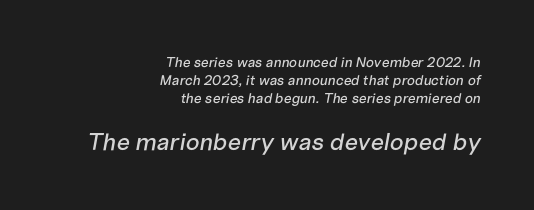
Q: Is the text italic (slanted)? A: Yes, it leans right by about 10 degrees.
Q: Is the text underlined? A: No.
Q: How is the paragraph aligned? A: Right-aligned.
Q: Is the spacing between letters normal or unusually wide? A: Normal.
Q: Is the spacing between lines tight, normal or loose? A: Normal.
Q: Which block of text is set in a larger size, the first (top) or the second (bottom)? A: The second (bottom) one.
